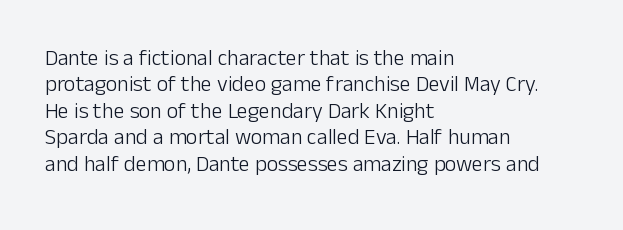
Q: Is the text bold? A: No.
Q: Is the text italic (slanted)? A: No, it is upright.
Q: Is the text underlined? A: No.
Q: How is the paragraph aligned? A: Left-aligned.
Q: Is the spacing between letters normal or unusually wide? A: Normal.
